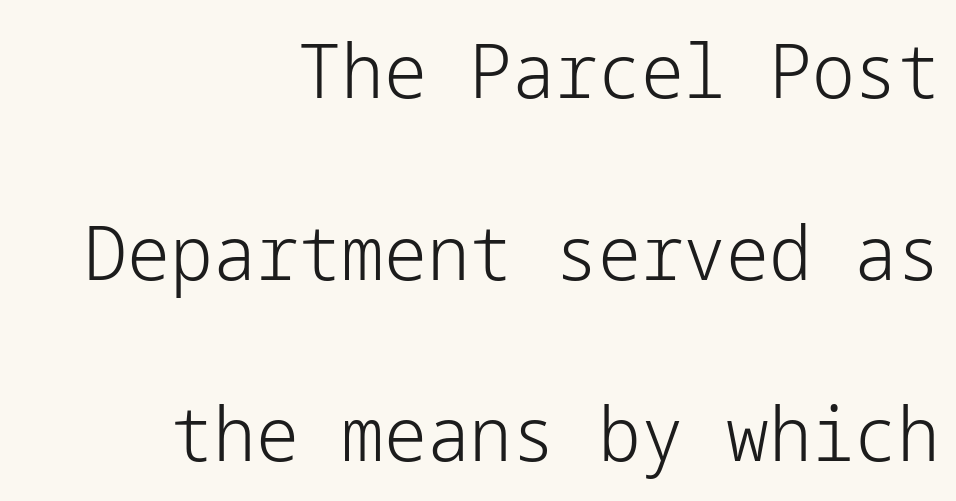
The image shows 76 px light sans-serif type, upright; set right-aligned, loose line spacing (2.39x), normal letter spacing, not underlined; low stroke contrast and a medium x-height.
